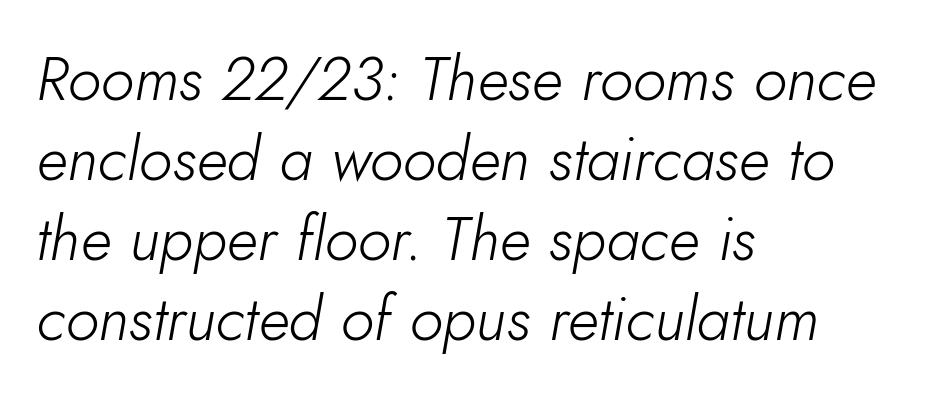
The image shows 62 px light type, italic (leaning right); set left-aligned, normal line spacing (1.29x), normal letter spacing, not underlined; low stroke contrast and a small x-height.
